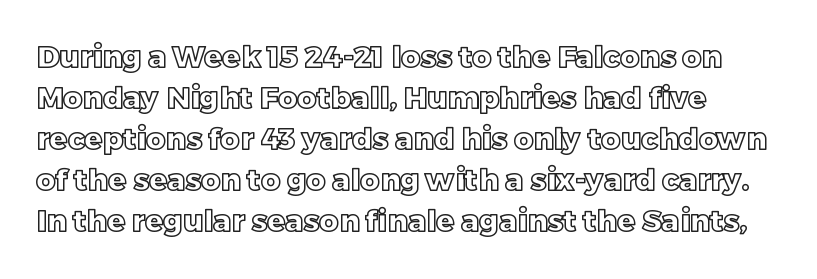
Q: Is the text italic (slanted)? A: No, it is upright.
Q: Is the text underlined? A: No.
Q: How is the paragraph aligned? A: Left-aligned.
Q: Is the spacing between letters normal or unusually wide? A: Normal.
Q: Is the spacing between lines tight, normal or loose? A: Normal.
Q: Width (condensed, normal, or wide)? A: Normal.
Q: x-height? A: Large.
Q: Monospaced? A: No.
